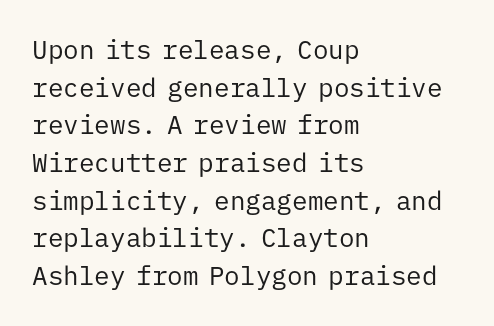
{"italic": "no", "bold": "no", "underline": "no", "align": "left", "line_spacing": "normal", "line_spacing_ratio": 1.45, "letter_spacing": "normal", "letter_spacing_em": 0.0, "glyph_px": 26}
